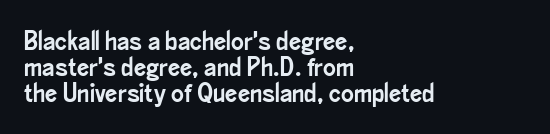
The image shows 27 px text type, upright; set left-aligned, tight line spacing (0.97x), normal letter spacing, not underlined.
